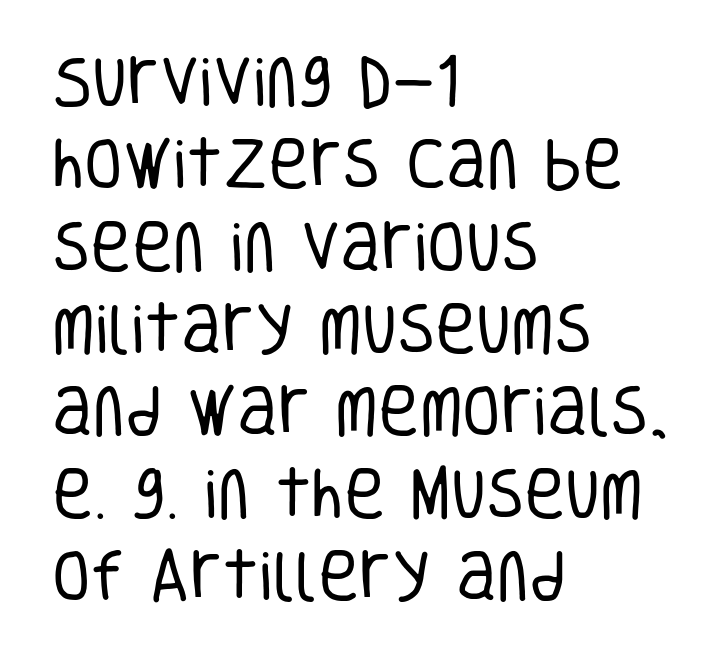
The cut favours lightness, reaching ordinary text weight at its darkest. This is the regular roman posture of the typeface. Words float on clear page, feet unadorned. No extra tracking has been applied to these lines.
